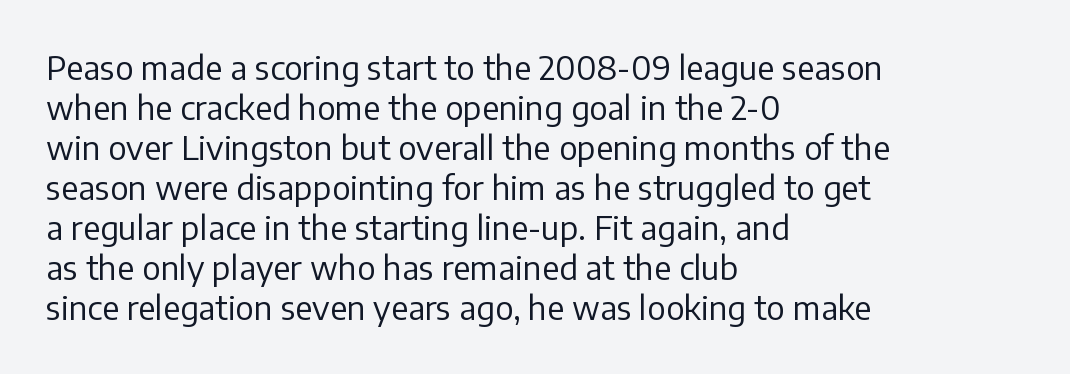
{"serif": "no", "italic": "no", "bold": "no", "weight": "regular", "width": "normal", "stroke_contrast": "low", "x_height": "medium", "monospaced": "no", "underline": "no", "align": "left", "line_spacing_ratio": 1.21, "letter_spacing": "normal", "letter_spacing_em": 0.0, "glyph_px": 33}
